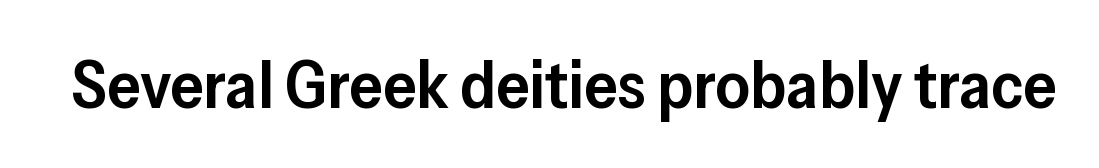
The image shows 67 px semibold sans-serif type, upright; set normal letter spacing, not underlined; low stroke contrast and a medium x-height.
